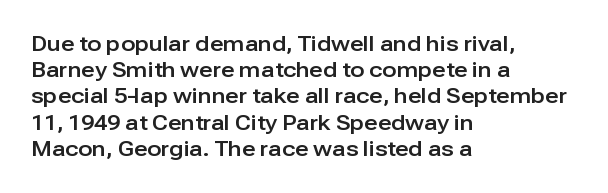
The image shows 21 px text type, upright; set left-aligned, normal line spacing (1.25x), normal letter spacing, not underlined.
